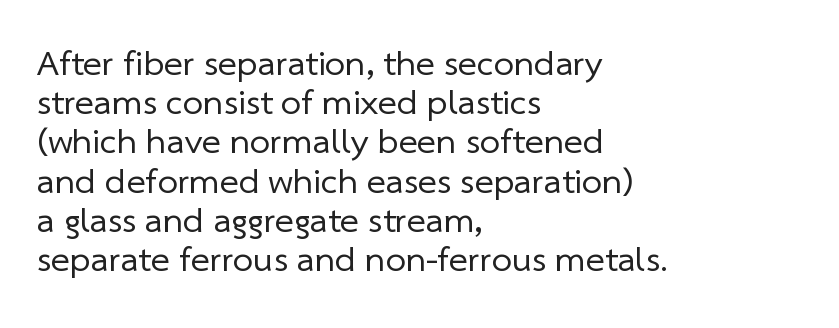
{"serif": "no", "bold": "no", "weight": "regular", "width": "normal", "stroke_contrast": "low", "x_height": "medium", "monospaced": "no", "underline": "no", "align": "left", "line_spacing": "tight", "line_spacing_ratio": 1.09, "letter_spacing": "normal", "letter_spacing_em": 0.0, "glyph_px": 36}
